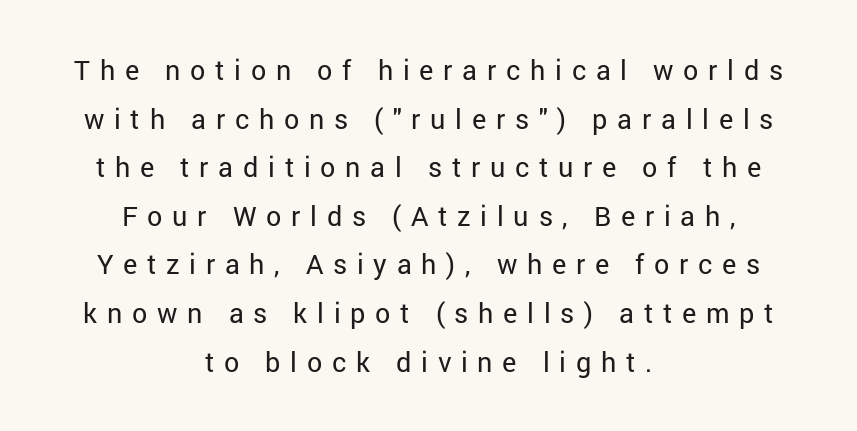
The image shows 27 px text type, upright; set centered, line spacing 1.8x, unusually wide letter spacing (+0.36 em), not underlined.
